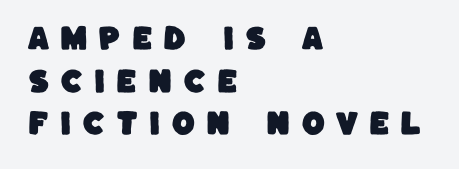
Q: Is the text underlined? A: No.
Q: How is the paragraph aligned? A: Left-aligned.
Q: Is the spacing between letters normal or unusually wide? A: Unusually wide.
Q: Is the spacing between lines tight, normal or loose? A: Normal.
